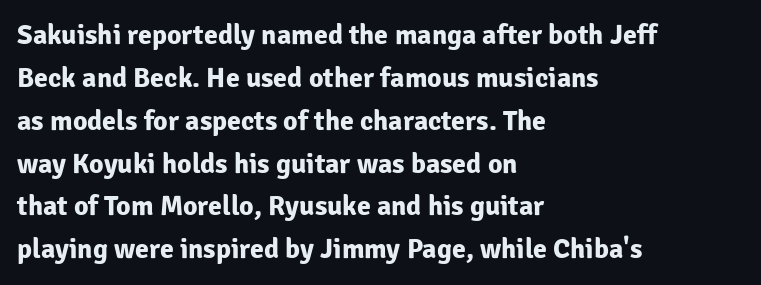
Q: Is the text bold? A: Yes.
Q: Is the text italic (slanted)? A: No, it is upright.
Q: Is the typeface a serif or a sans-serif typeface? A: Sans-serif.
Q: Is the text underlined? A: No.
Q: How is the paragraph aligned? A: Left-aligned.
Q: Is the spacing between letters normal or unusually wide? A: Normal.
Q: Is the spacing between lines tight, normal or loose? A: Normal.
Q: Width (condensed, normal, or wide)? A: Normal.
Q: Stroke contrast? A: Low.
Q: x-height? A: Medium.
Q: Monospaced? A: No.
